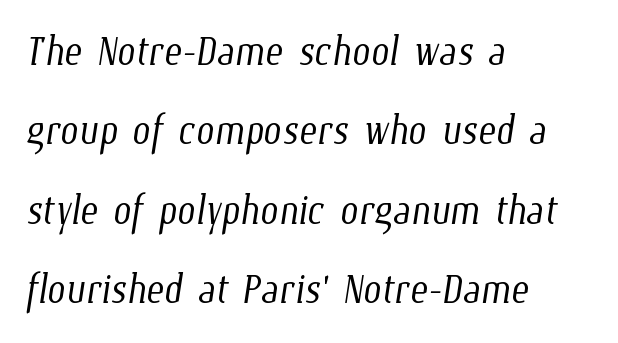
Q: Is the text bold? A: No.
Q: Is the text underlined? A: No.
Q: How is the paragraph aligned? A: Left-aligned.
Q: Is the spacing between letters normal or unusually wide? A: Normal.
Q: Is the spacing between lines tight, normal or loose? A: Normal.
Q: Width (condensed, normal, or wide)? A: Condensed.
Q: Stroke contrast? A: Low.
Q: x-height? A: Medium.
Q: Monospaced? A: No.
